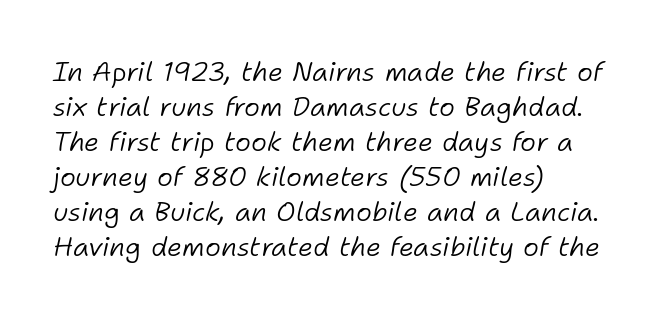
The image shows 27 px text type, italic (leaning right); set left-aligned, normal line spacing (1.3x), normal letter spacing, not underlined.
